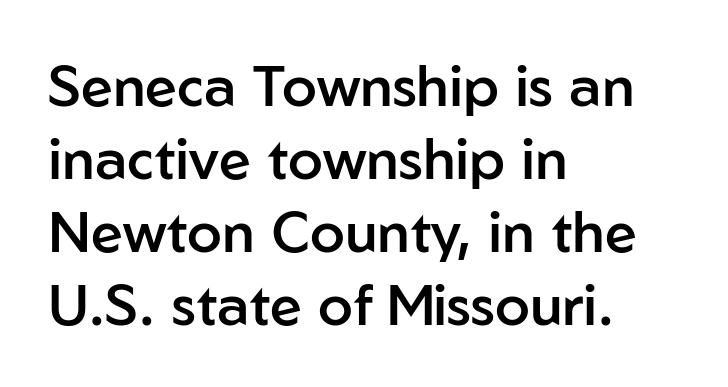
{"serif": "no", "italic": "no", "bold": "semi", "weight": "semibold", "width": "normal", "stroke_contrast": "low", "x_height": "medium", "monospaced": "no", "underline": "no", "align": "left", "line_spacing": "normal", "line_spacing_ratio": 1.28, "letter_spacing": "normal", "letter_spacing_em": 0.0, "glyph_px": 57}
